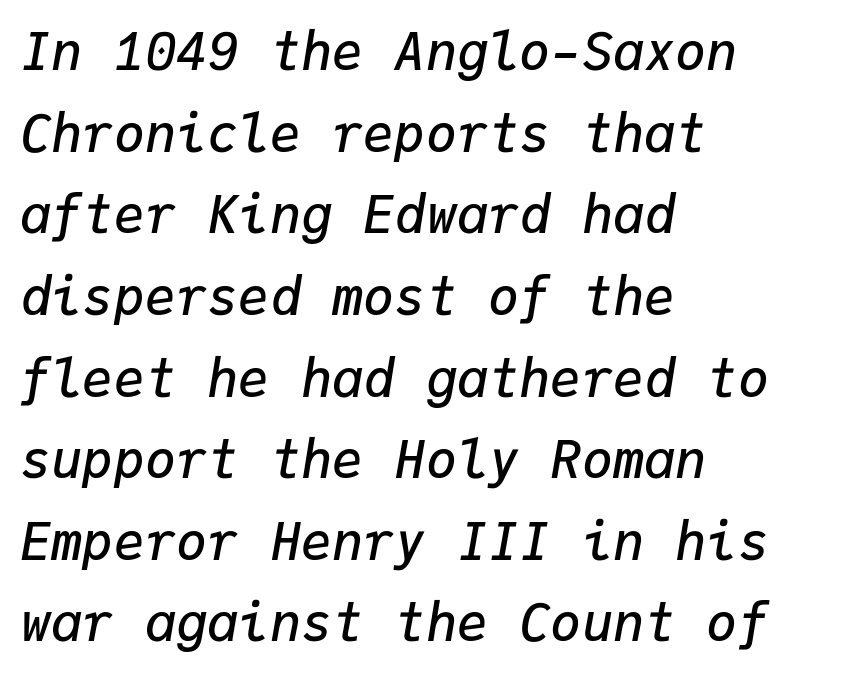
{"italic": "yes", "lean": "right", "slant_degrees": 9, "bold": "semi", "weight": "semibold", "width": "normal", "stroke_contrast": "low", "x_height": "medium", "monospaced": "yes", "underline": "no", "align": "left", "line_spacing": "normal", "line_spacing_ratio": 1.57, "letter_spacing": "normal", "letter_spacing_em": 0.0, "glyph_px": 52}
